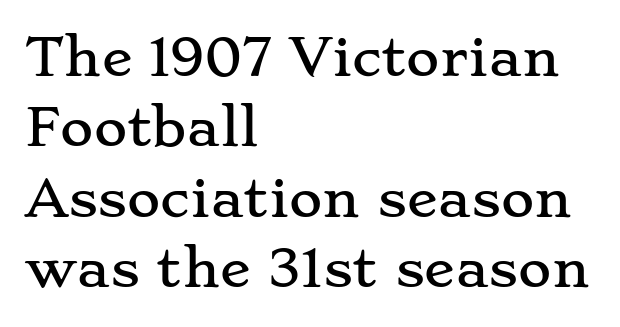
Q: Is the text italic (slanted)? A: No, it is upright.
Q: Is the typeface a serif or a sans-serif typeface? A: Serif.
Q: Is the text underlined? A: No.
Q: How is the paragraph aligned? A: Left-aligned.
Q: Is the spacing between letters normal or unusually wide? A: Normal.
Q: Is the spacing between lines tight, normal or loose? A: Normal.
Q: Width (condensed, normal, or wide)? A: Wide.
Q: Stroke contrast? A: Low.
Q: x-height? A: Small.
Q: Monospaced? A: No.
